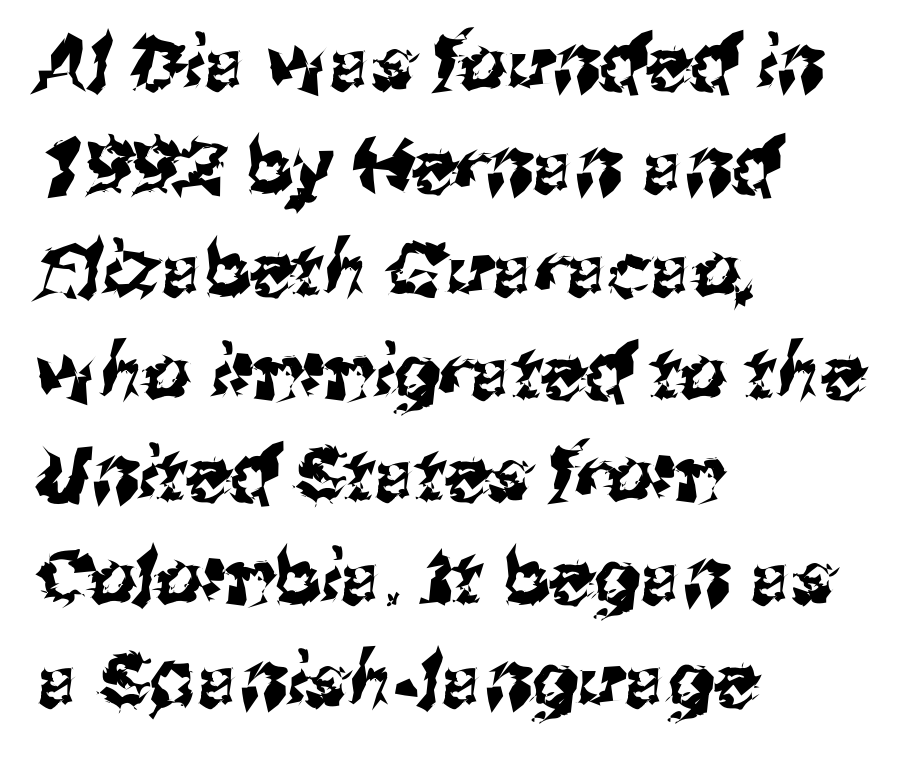
{"serif": "no", "width": "normal", "stroke_contrast": "medium", "x_height": "medium", "monospaced": "no", "underline": "no", "align": "left", "line_spacing": "normal", "line_spacing_ratio": 1.39, "letter_spacing": "normal", "letter_spacing_em": 0.0, "glyph_px": 74}
